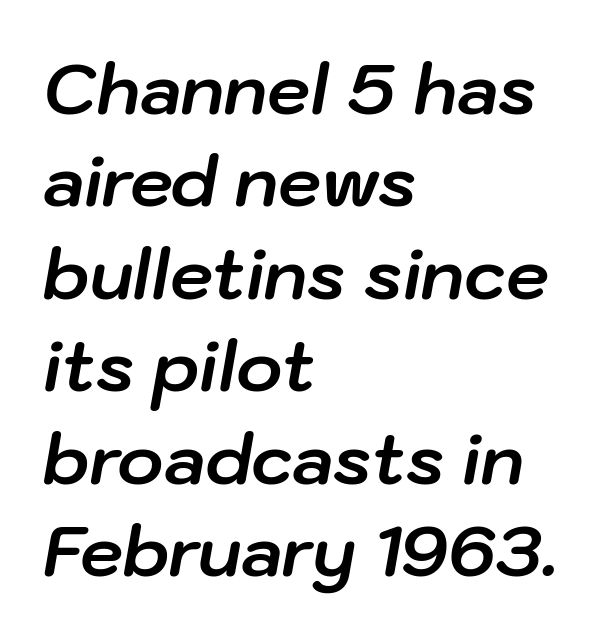
The image shows 69 px bold type, italic (leaning right); set left-aligned, normal line spacing (1.34x), normal letter spacing, not underlined; low stroke contrast and a medium x-height.
